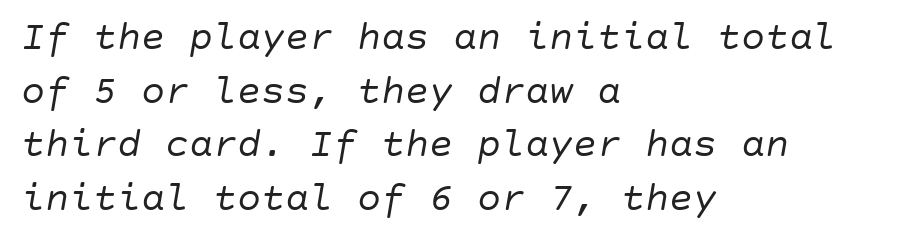
Q: Is the text bold? A: No.
Q: Is the text italic (slanted)? A: Yes, it leans right by about 10 degrees.
Q: Is the text underlined? A: No.
Q: How is the paragraph aligned? A: Left-aligned.
Q: Is the spacing between letters normal or unusually wide? A: Normal.
Q: Is the spacing between lines tight, normal or loose? A: Normal.
Q: Width (condensed, normal, or wide)? A: Normal.
Q: Stroke contrast? A: Low.
Q: x-height? A: Large.
